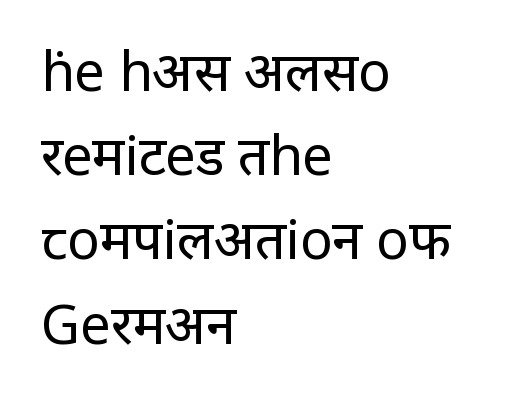
The typesetting does not lean heavy: it is not bold. In terms of letterform style, serifs are entirely absent. Just letters on the line, the space beneath them empty. Nobody touched the tracking dial on this one. The letters advance in unequal steps, a hallmark of proportional type. In terms of leading, this rendering sits right in the middle.
